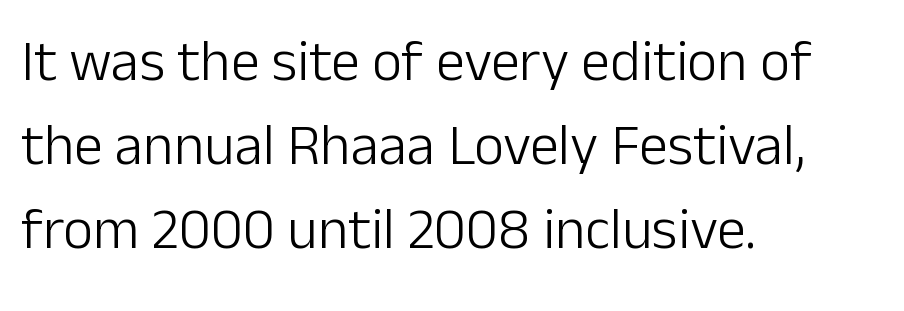
The image shows 58 px light sans-serif type, upright; set left-aligned, normal line spacing (1.45x), normal letter spacing, not underlined; low stroke contrast and a medium x-height.
